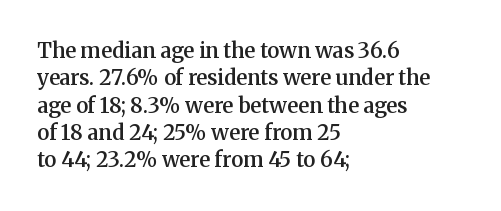
Q: Is the text bold? A: Semi-bold.
Q: Is the text italic (slanted)? A: No, it is upright.
Q: Is the text underlined? A: No.
Q: How is the paragraph aligned? A: Left-aligned.
Q: Is the spacing between letters normal or unusually wide? A: Normal.
Q: Is the spacing between lines tight, normal or loose? A: Normal.
